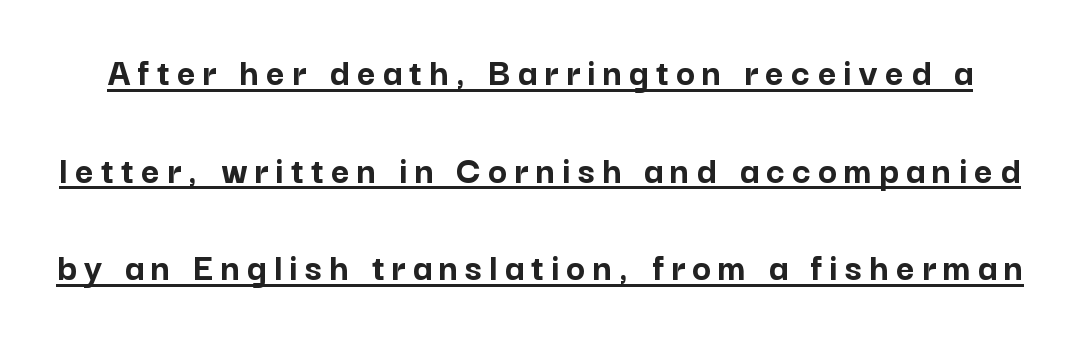
{"serif": "no", "italic": "no", "bold": "yes", "weight": "semibold", "width": "normal", "stroke_contrast": "low", "x_height": "medium", "monospaced": "no", "underline": "yes", "line_spacing": "loose", "line_spacing_ratio": 2.44, "glyph_px": 40}
